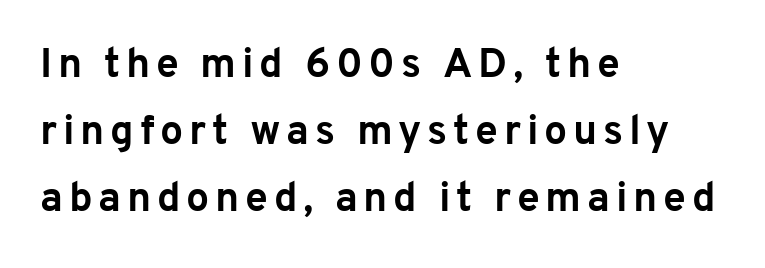
The lines in this sample share a left origin and differ only in where they stop. Stroke terminals: plain, sans-serif. Descenders are the only things crossing below the line. This sample uses an upright cut, with every glyph sitting square on the baseline. Is this a fixed-width face? No — the glyphs have proportional, varying widths. Vertical spacing — default.
